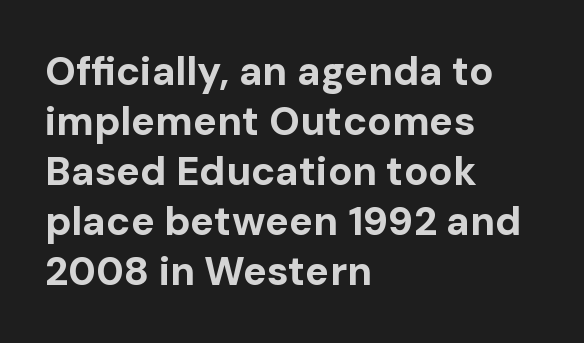
{"serif": "no", "italic": "no", "bold": "yes", "weight": "bold", "width": "normal", "stroke_contrast": "low", "x_height": "medium", "monospaced": "no", "underline": "no", "align": "left", "line_spacing": "normal", "line_spacing_ratio": 1.25, "letter_spacing": "normal", "letter_spacing_em": 0.0, "glyph_px": 40}
